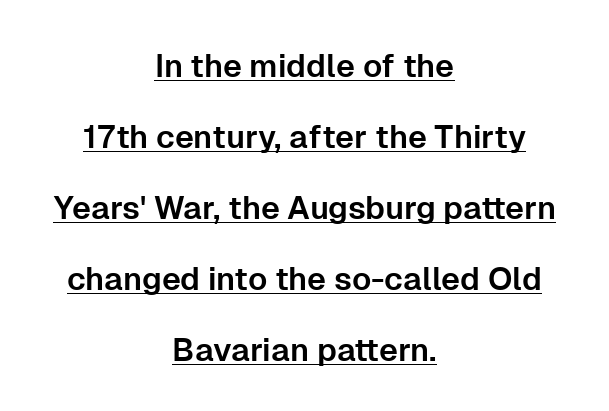
{"serif": "no", "italic": "no", "width": "normal", "stroke_contrast": "low", "x_height": "medium", "monospaced": "no", "underline": "yes", "align": "center", "line_spacing": "loose", "line_spacing_ratio": 2.22, "letter_spacing": "normal", "letter_spacing_em": 0.0, "glyph_px": 32}
